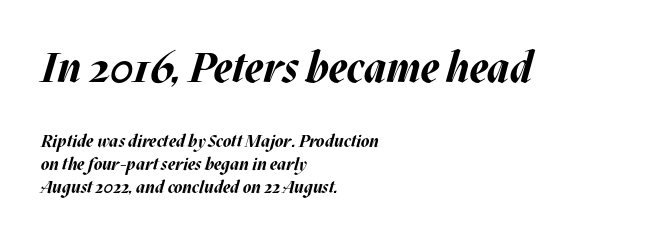
Q: Is the text bold? A: Yes.
Q: Is the text italic (slanted)? A: Yes, it leans right by about 17 degrees.
Q: Is the text underlined? A: No.
Q: How is the paragraph aligned? A: Left-aligned.
Q: Is the spacing between letters normal or unusually wide? A: Normal.
Q: Is the spacing between lines tight, normal or loose? A: Normal.
Q: Which block of text is set in a larger size, the first (top) or the second (bottom)? A: The first (top) one.
Q: Width (condensed, normal, or wide)? A: Normal.
Q: Stroke contrast? A: Medium.
Q: x-height? A: Large.
Q: Monospaced? A: No.
